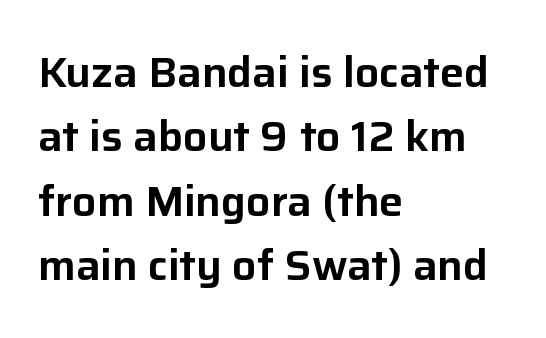
Q: Is the text italic (slanted)? A: No, it is upright.
Q: Is the typeface a serif or a sans-serif typeface? A: Sans-serif.
Q: Is the text underlined? A: No.
Q: How is the paragraph aligned? A: Left-aligned.
Q: Is the spacing between letters normal or unusually wide? A: Normal.
Q: Is the spacing between lines tight, normal or loose? A: Normal.
Q: Width (condensed, normal, or wide)? A: Normal.
Q: Stroke contrast? A: Low.
Q: x-height? A: Medium.
Q: Monospaced? A: No.
